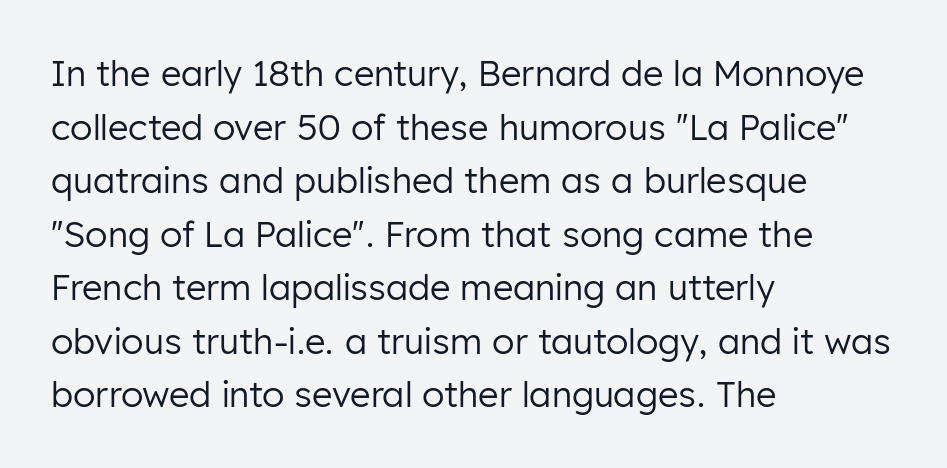
{"serif": "no", "italic": "no", "bold": "no", "weight": "regular", "width": "normal", "stroke_contrast": "low", "x_height": "medium", "monospaced": "no", "underline": "no", "align": "left", "line_spacing": "normal", "line_spacing_ratio": 1.53, "letter_spacing": "normal", "letter_spacing_em": 0.0, "glyph_px": 35}
